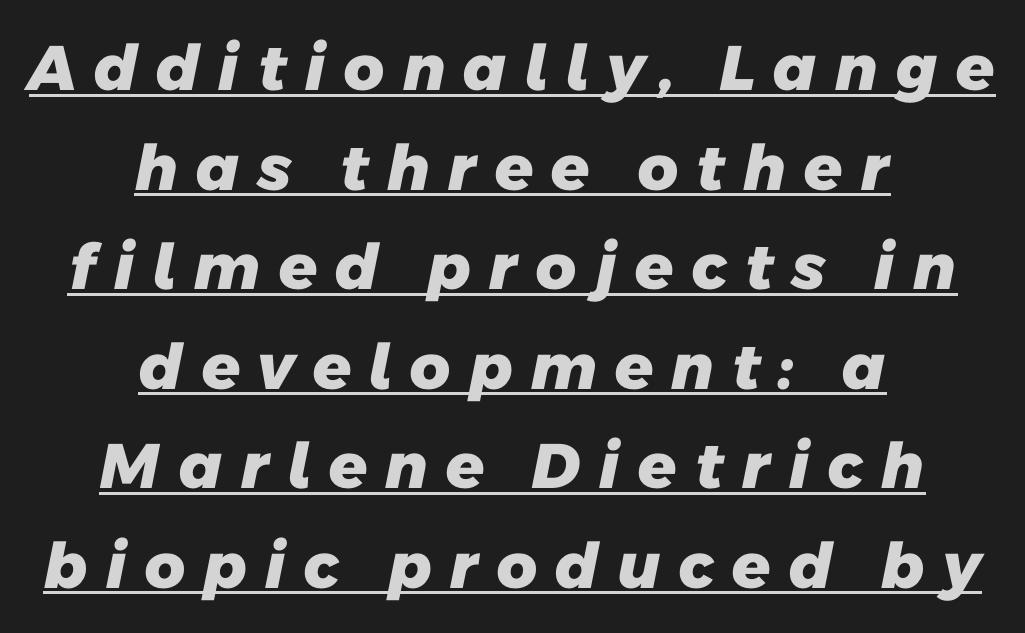
{"serif": "no", "bold": "yes", "weight": "heavy", "width": "normal", "stroke_contrast": "low", "x_height": "medium", "monospaced": "no", "underline": "yes", "align": "center", "line_spacing": "normal", "line_spacing_ratio": 1.58, "letter_spacing": "wide", "letter_spacing_em": 0.25, "glyph_px": 63}
